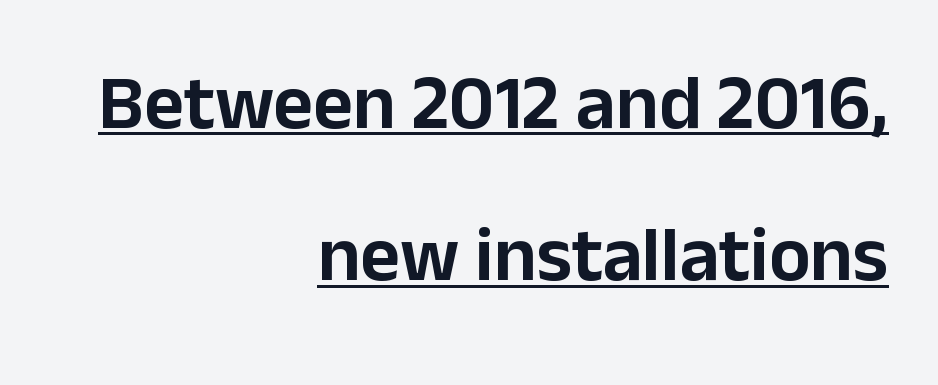
The image shows 77 px sans-serif type, upright; set right-aligned, loose line spacing (1.98x), normal letter spacing, underlined; low stroke contrast and a medium x-height.
